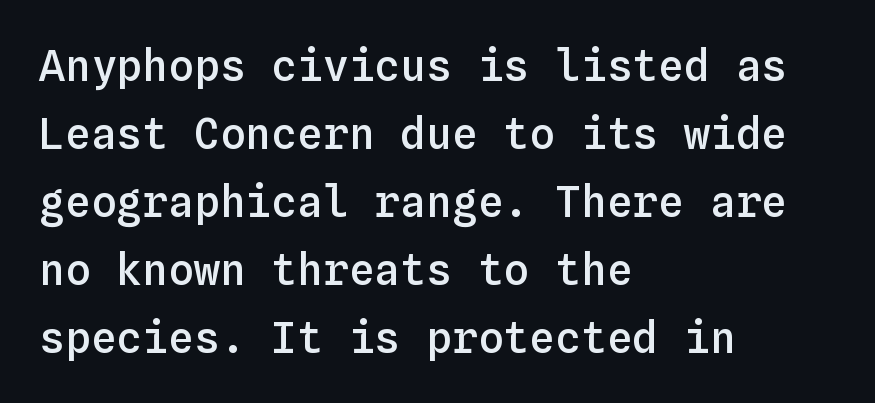
The image shows 43 px semibold type, upright, monospaced; set left-aligned, normal line spacing (1.58x), normal letter spacing, not underlined; low stroke contrast and a medium x-height.
